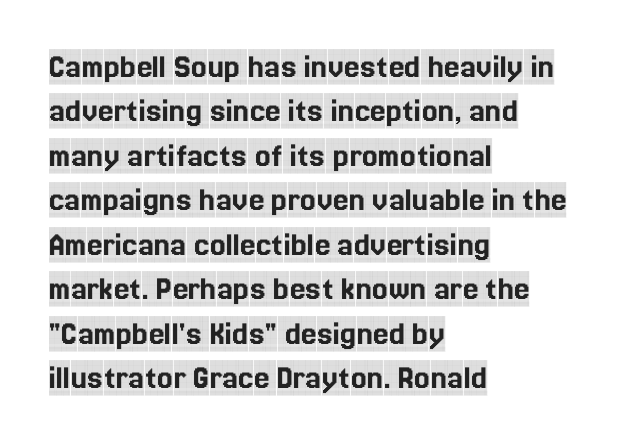
Varying glyph widths throughout — classic text-font behaviour. Lines of text with bare space underneath. Students, note that the glyphs here touch the page at normal intervals. Vertical spacing — default.
